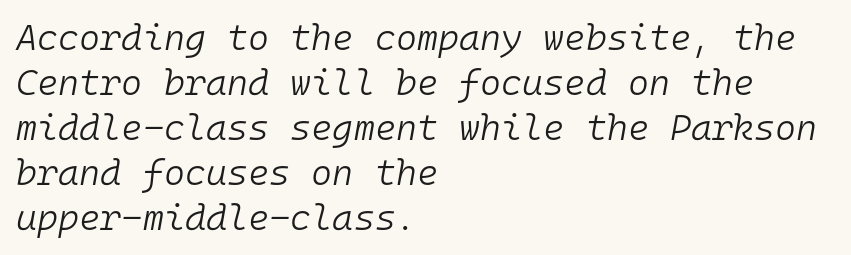
This is not heavy type; no bold has been used. One-word summary of the alignment: left. Between one letter and the next there's only the usual sliver of space. Descender tails drop into unmarked territory. The passage shown is typed in a monospace face where columns stay perfectly aligned. Yep, that's italic — everything's leaning.
